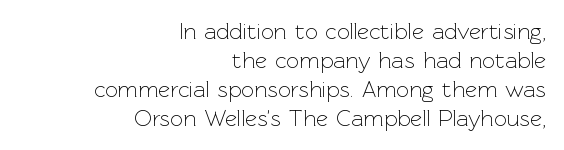
{"italic": "no", "bold": "no", "underline": "no", "align": "right", "line_spacing": "normal", "line_spacing_ratio": 1.26, "letter_spacing": "normal", "letter_spacing_em": 0.0, "glyph_px": 23}
